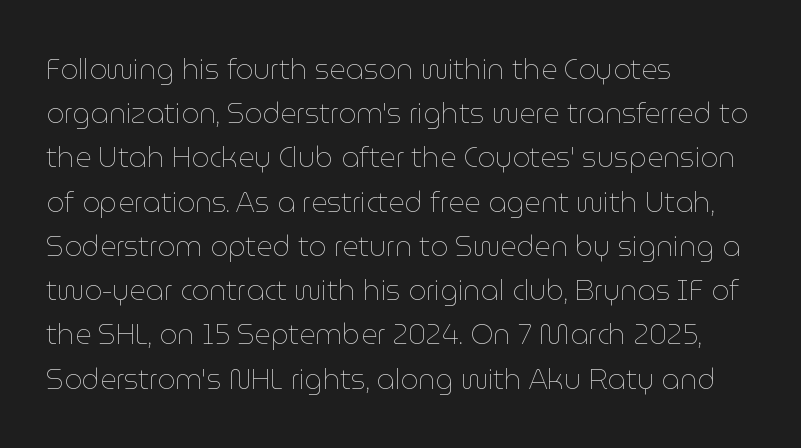
Q: Is the text bold? A: No.
Q: Is the text italic (slanted)? A: No, it is upright.
Q: Is the text underlined? A: No.
Q: How is the paragraph aligned? A: Left-aligned.
Q: Is the spacing between letters normal or unusually wide? A: Normal.
Q: Is the spacing between lines tight, normal or loose? A: Normal.
Q: Width (condensed, normal, or wide)? A: Normal.
Q: Stroke contrast? A: Low.
Q: x-height? A: Medium.
Q: Monospaced? A: No.
